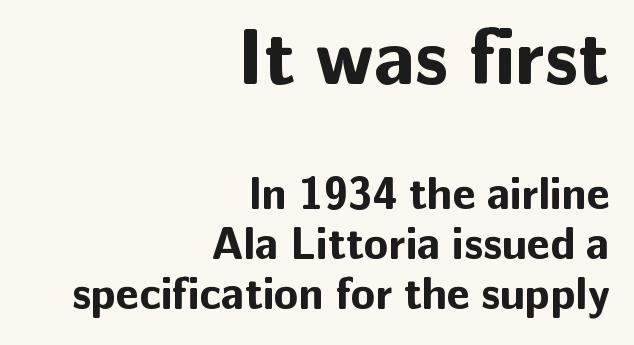
The image shows 79 px bold sans-serif type, upright; set right-aligned, tight line spacing (1.11x), normal letter spacing, not underlined; the first (top) block is 1.76x larger; low stroke contrast and a medium x-height.
